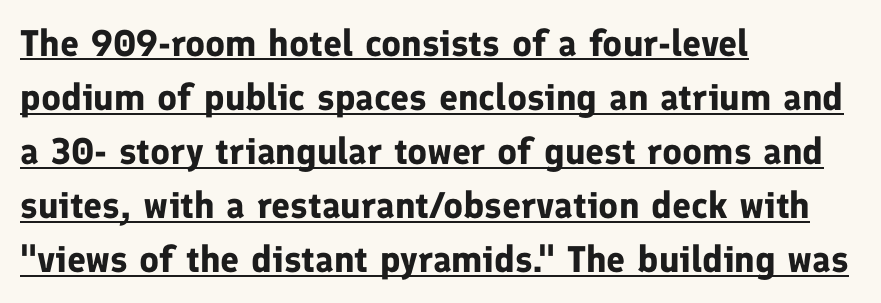
The image shows 37 px bold sans-serif type, upright; set left-aligned, normal line spacing (1.46x), normal letter spacing, underlined; low stroke contrast and a medium x-height.
